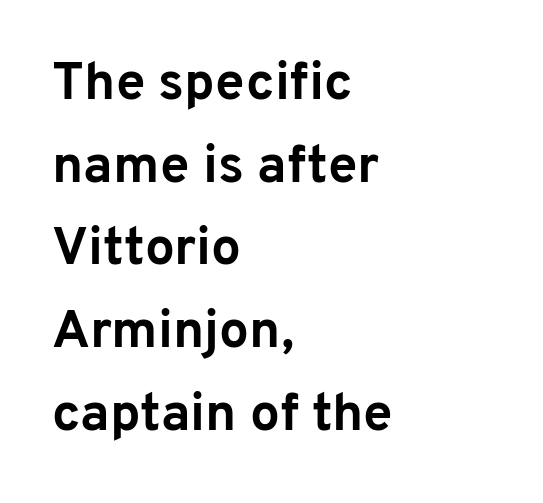
{"serif": "no", "italic": "no", "bold": "yes", "weight": "bold", "width": "normal", "stroke_contrast": "low", "x_height": "medium", "monospaced": "no", "underline": "no", "align": "left", "line_spacing": "normal", "line_spacing_ratio": 1.56, "letter_spacing": "normal", "letter_spacing_em": 0.0, "glyph_px": 53}
